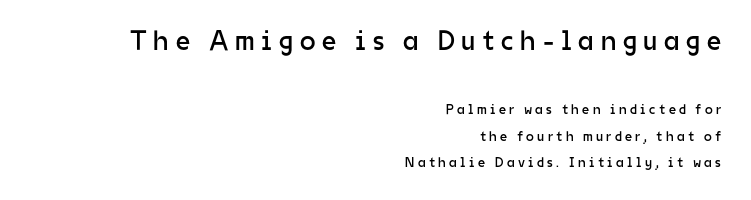
The image shows 28 px regular-weight sans-serif type, upright; set right-aligned, line spacing 1.86x, unusually wide letter spacing (+0.24 em), not underlined; the first (top) block is 2.0x larger; low stroke contrast and a medium x-height.
